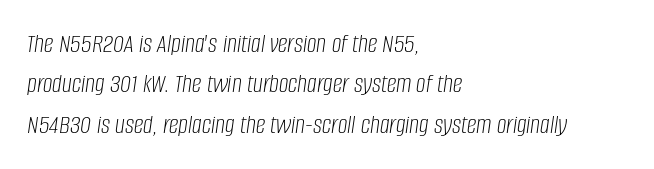
{"italic": "yes", "lean": "right", "slant_degrees": 8, "bold": "no", "underline": "no", "align": "left", "line_spacing": "normal", "line_spacing_ratio": 1.5, "letter_spacing": "normal", "letter_spacing_em": 0.0, "glyph_px": 27}
